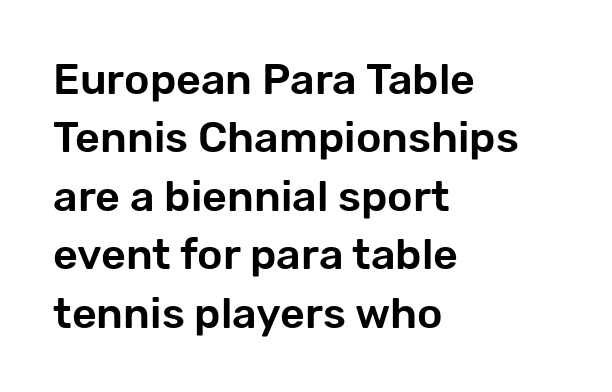
The image shows 43 px sans-serif type, upright; set left-aligned, normal line spacing (1.36x), normal letter spacing, not underlined; low stroke contrast and a medium x-height.
